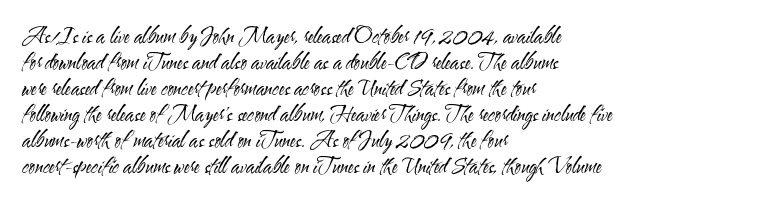
{"bold": "no", "underline": "no", "align": "left", "line_spacing_ratio": 1.24, "letter_spacing": "normal", "letter_spacing_em": 0.0, "glyph_px": 21}
